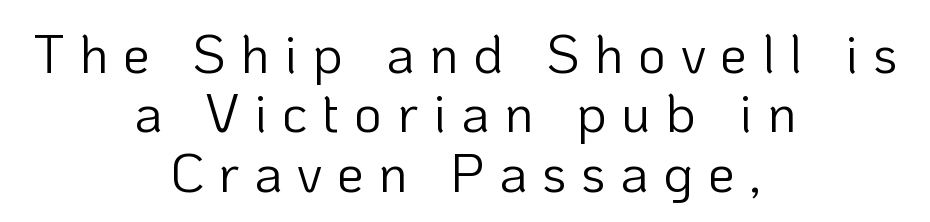
{"serif": "no", "italic": "no", "bold": "no", "weight": "light", "width": "normal", "stroke_contrast": "low", "x_height": "medium", "monospaced": "no", "underline": "no", "align": "center", "line_spacing": "tight", "line_spacing_ratio": 1.1, "letter_spacing": "wide", "letter_spacing_em": 0.27, "glyph_px": 54}
